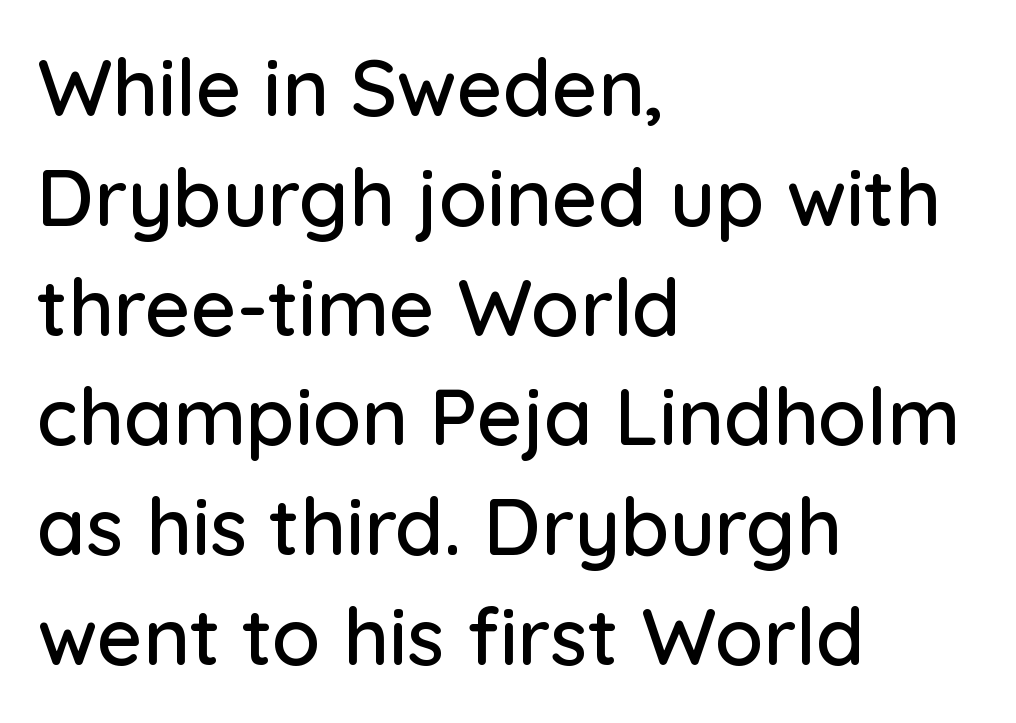
Does the leading feel generous? No, just average. No word sits above an underline. Does the copy run flush right? No — it runs flush left. What kind of face is this? One without serifs — a sans.
